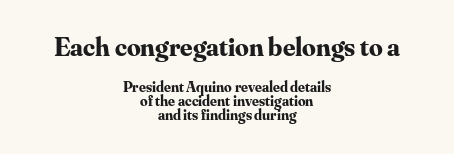
{"italic": "no", "bold": "yes", "underline": "no", "align": "center", "line_spacing": "tight", "line_spacing_ratio": 0.96, "letter_spacing": "normal", "letter_spacing_em": 0.0, "larger_block": "first", "size_ratio": 1.8, "glyph_px": 27}
